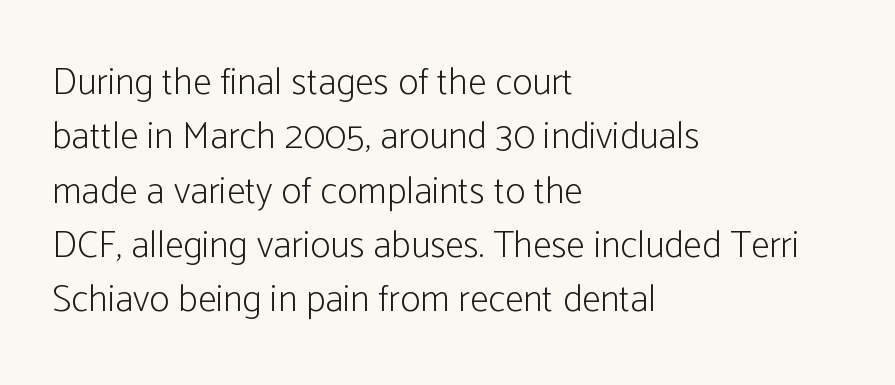
Q: Is the text bold? A: No.
Q: Is the text italic (slanted)? A: No, it is upright.
Q: Is the typeface a serif or a sans-serif typeface? A: Sans-serif.
Q: Is the text underlined? A: No.
Q: How is the paragraph aligned? A: Left-aligned.
Q: Is the spacing between letters normal or unusually wide? A: Normal.
Q: Is the spacing between lines tight, normal or loose? A: Normal.
Q: Width (condensed, normal, or wide)? A: Condensed.
Q: Stroke contrast? A: Low.
Q: x-height? A: Medium.
Q: Monospaced? A: No.
